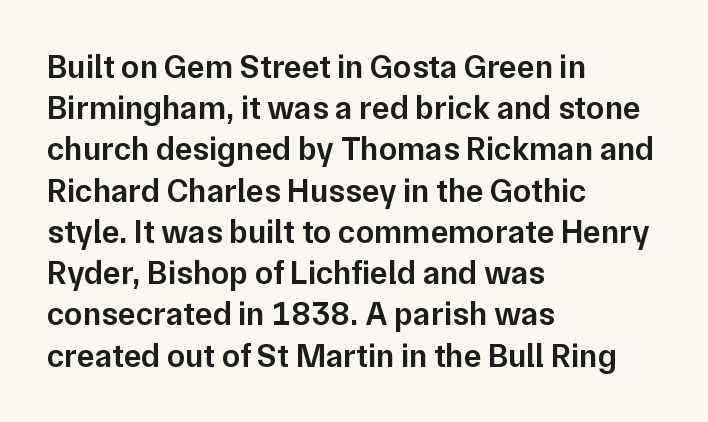
The image shows 33 px semibold sans-serif type, upright; set left-aligned, normal line spacing (1.25x), normal letter spacing, not underlined; low stroke contrast and a medium x-height.
